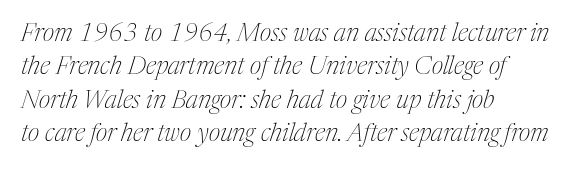
{"italic": "yes", "lean": "right", "slant_degrees": 17, "bold": "no", "underline": "no", "align": "left", "line_spacing": "normal", "line_spacing_ratio": 1.34, "letter_spacing": "normal", "letter_spacing_em": 0.0, "glyph_px": 25}
